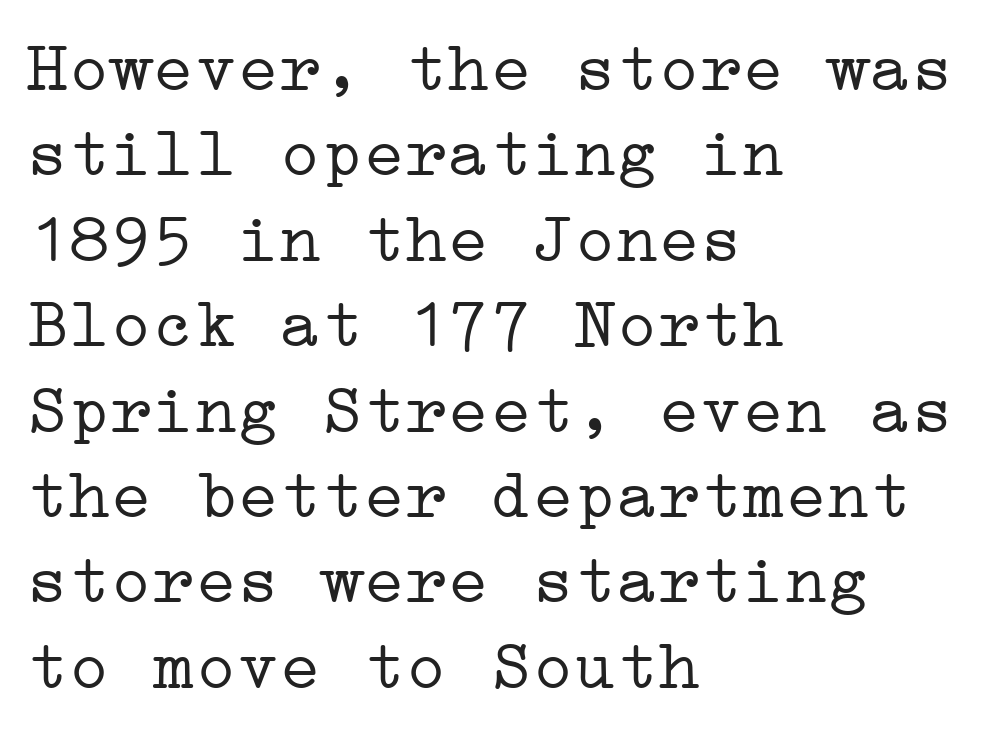
The image shows 70 px light, wide serif type, upright; set left-aligned, line spacing 1.22x, normal letter spacing, not underlined; low stroke contrast and a medium x-height.
